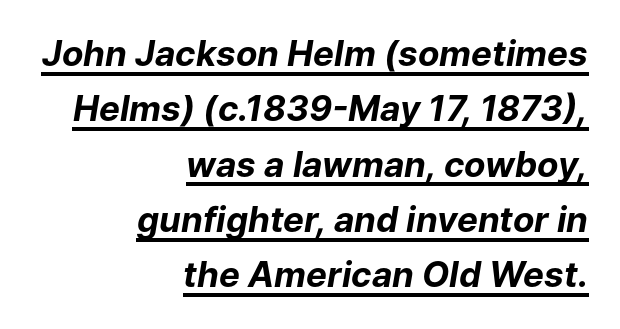
Each glyph is drawn with heavy, bold strokes. You could not count columns in this text — the font is proportionally spaced. A flush-right, rag-left setting is used for this passage. If you drew a line through each stem, it would be angled. Vertically, the passage feels balanced, rows spaced as you'd expect.
